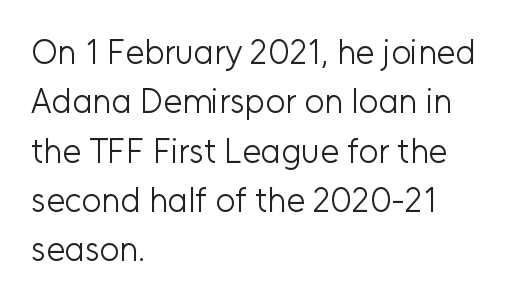
The image shows 34 px light sans-serif type, upright; set left-aligned, normal line spacing (1.45x), normal letter spacing, not underlined; low stroke contrast and a medium x-height.
